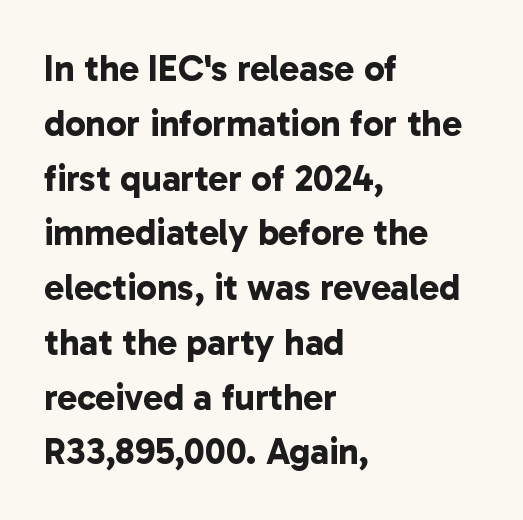
Standard letterfit; no display-style spreading of the glyphs. Note: no serifs on the glyphs. Anything drawn beneath the words? Only blank space. The rows are spaced the way most documents space them. Looks like regular typesetting: each glyph gets only the width it needs.
